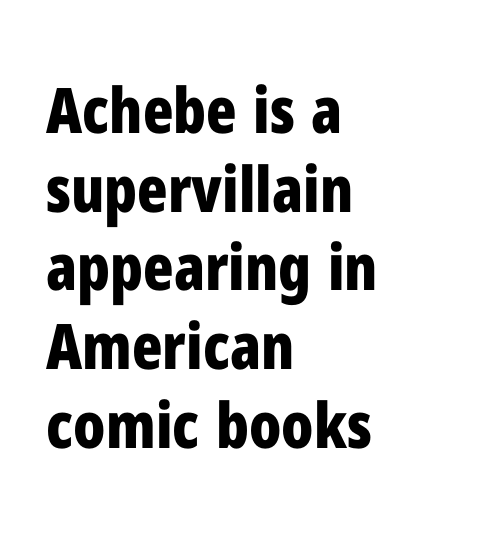
The image shows 63 px bold, condensed sans-serif type, upright; set left-aligned, normal line spacing (1.25x), normal letter spacing, not underlined; low stroke contrast and a medium x-height.
